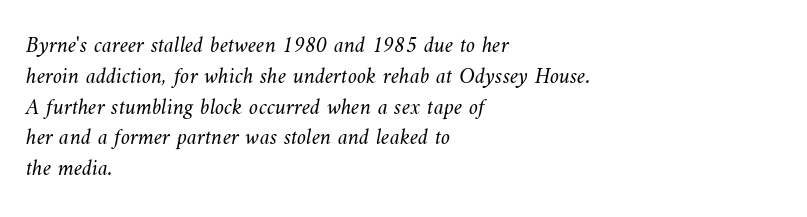
{"bold": "no", "underline": "no", "align": "left", "line_spacing": "normal", "line_spacing_ratio": 1.34, "letter_spacing": "normal", "letter_spacing_em": 0.0, "glyph_px": 23}
